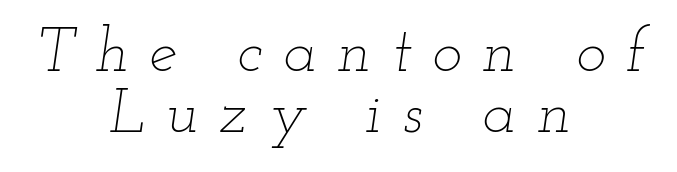
These lines are centered, leaving both edges ragged. Note the varied advance widths — an 'i' is clearly narrower than an 'm'. Letter spacing: wide. Tall strokes in this sample are angled rather than plumb.
